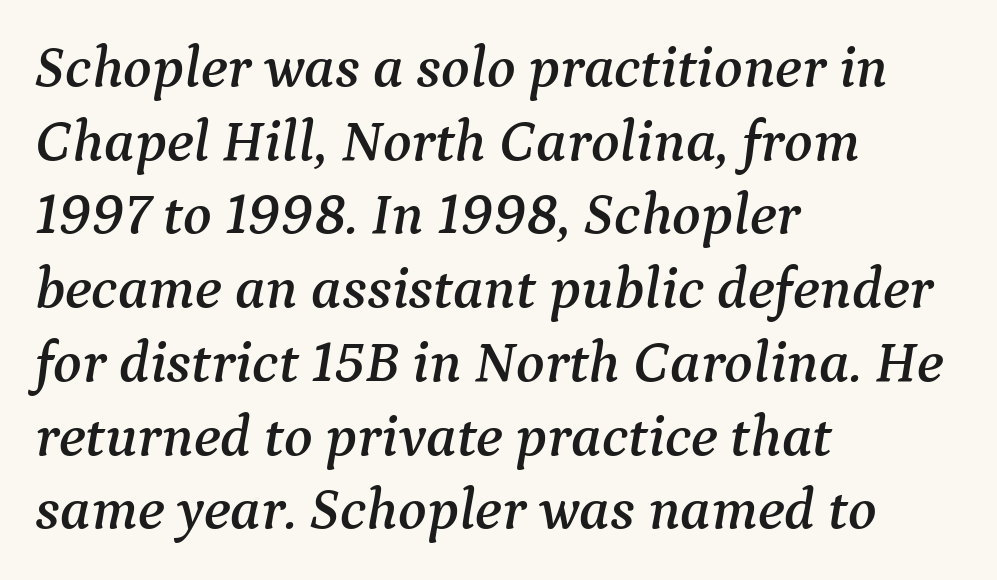
{"serif": "yes", "italic": "yes", "lean": "right", "slant_degrees": 9, "width": "normal", "stroke_contrast": "medium", "x_height": "medium", "monospaced": "no", "underline": "no", "align": "left", "line_spacing": "normal", "line_spacing_ratio": 1.25, "letter_spacing": "normal", "letter_spacing_em": 0.0, "glyph_px": 59}
